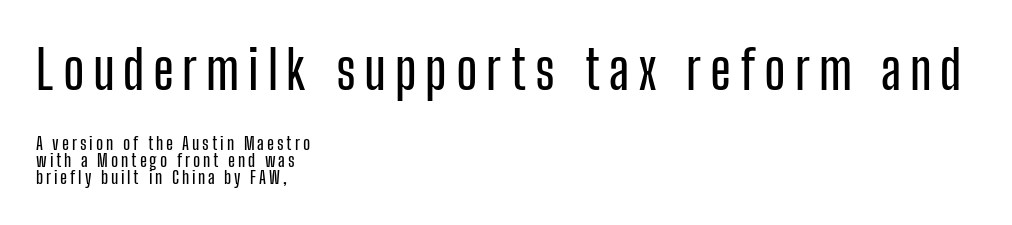
The image shows 54 px condensed sans-serif type, upright; set left-aligned, tight line spacing (0.97x), not underlined; the first (top) block is 3.0x larger; low stroke contrast and a medium x-height.
